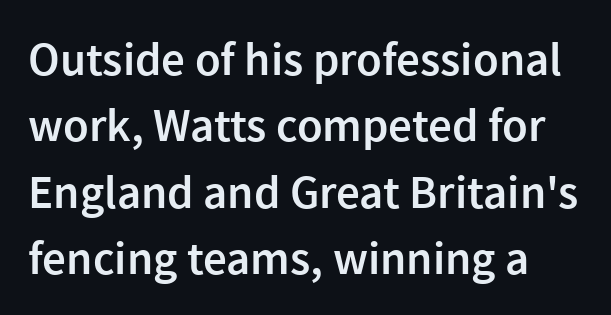
The image shows 47 px semibold sans-serif type, upright; set normal line spacing (1.41x), normal letter spacing, not underlined; a medium x-height.
